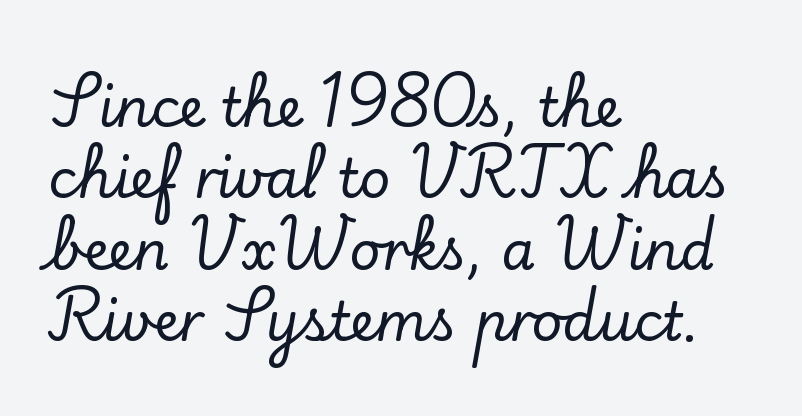
The letters advance in unequal steps, a hallmark of proportional type. The face used here is seriffed, in the tradition of book romans. Summary of vertical rhythm: regular, with standard interline spacing.
